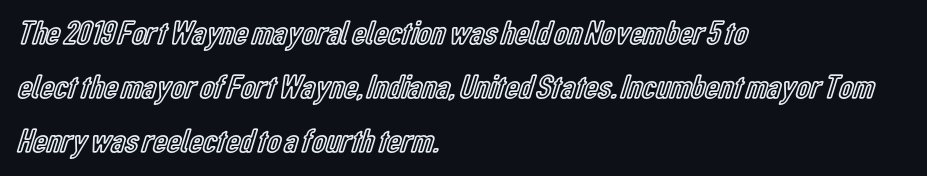
Spacing between characters is what you'd get straight out of the box. What's the leading like? Ordinary, nothing unusual. Where is the straight margin? On the left. The letters advance in unequal steps, a hallmark of proportional type. The area under the type is left untouched.
